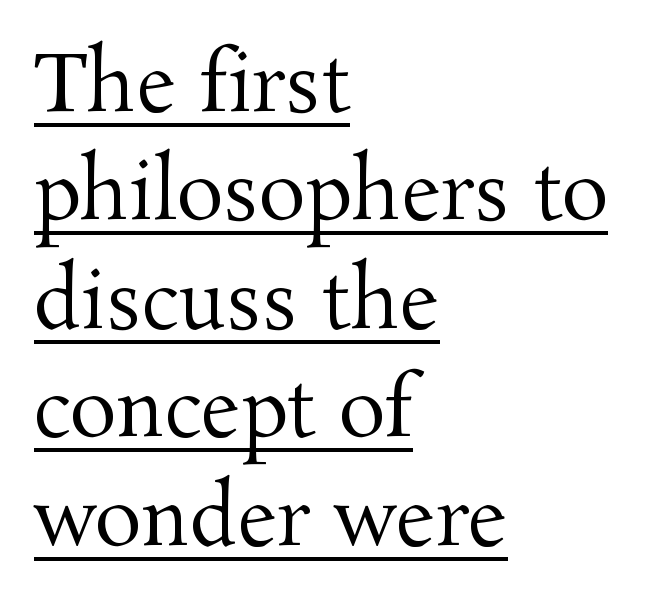
The image shows 78 px regular-weight serif type, upright; set left-aligned, normal line spacing (1.39x), normal letter spacing, underlined; medium stroke contrast and a medium x-height.
